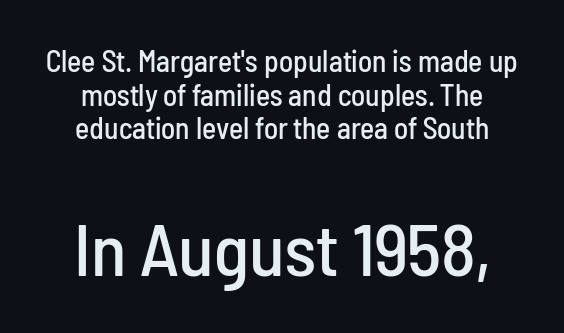
The image shows 74 px condensed sans-serif type, upright; set tight line spacing (1.12x), normal letter spacing, not underlined; the second (bottom) block is 2.47x larger; low stroke contrast and a medium x-height.
